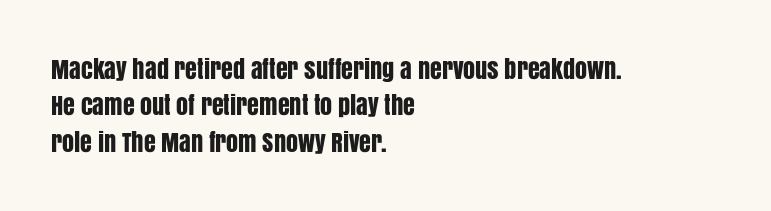
A normal amount of white space separates one row of letters from the next. Is there any slant? The stems are plumb. Nobody touched the tracking dial on this one. Quick note: underline off.
